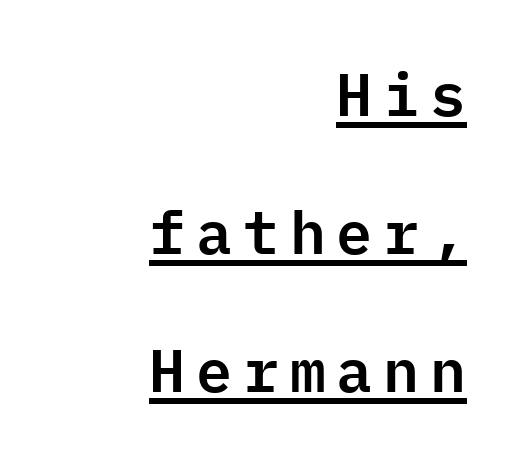
The image shows 60 px sans-serif type, upright, monospaced; set right-aligned, loose line spacing (2.3x), underlined; low stroke contrast and a medium x-height.
